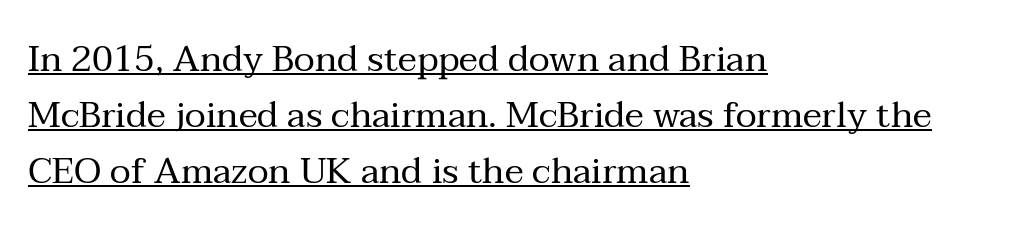
{"serif": "yes", "italic": "no", "bold": "no", "weight": "regular", "width": "normal", "stroke_contrast": "medium", "x_height": "medium", "monospaced": "no", "underline": "yes", "align": "left", "line_spacing": "normal", "line_spacing_ratio": 1.55, "letter_spacing": "normal", "letter_spacing_em": 0.0, "glyph_px": 36}
